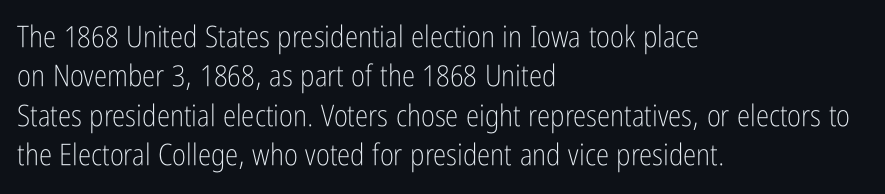
{"serif": "no", "italic": "no", "bold": "no", "weight": "light", "width": "condensed", "stroke_contrast": "low", "x_height": "medium", "monospaced": "no", "underline": "no", "align": "left", "line_spacing": "normal", "line_spacing_ratio": 1.31, "letter_spacing": "normal", "letter_spacing_em": 0.0, "glyph_px": 30}
